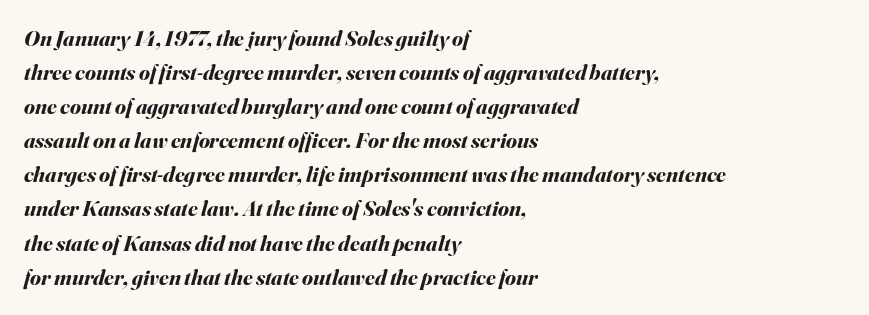
Q: Is the text bold? A: Yes.
Q: Is the text italic (slanted)? A: Yes, it leans right by about 16 degrees.
Q: Is the text underlined? A: No.
Q: How is the paragraph aligned? A: Left-aligned.
Q: Is the spacing between letters normal or unusually wide? A: Normal.
Q: Is the spacing between lines tight, normal or loose? A: Normal.
